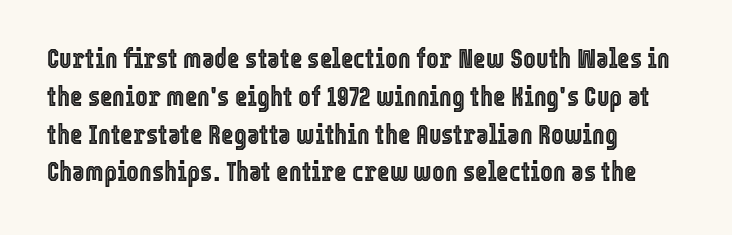
The image shows 27 px text type, upright; set left-aligned, normal line spacing (1.4x), normal letter spacing, not underlined.
